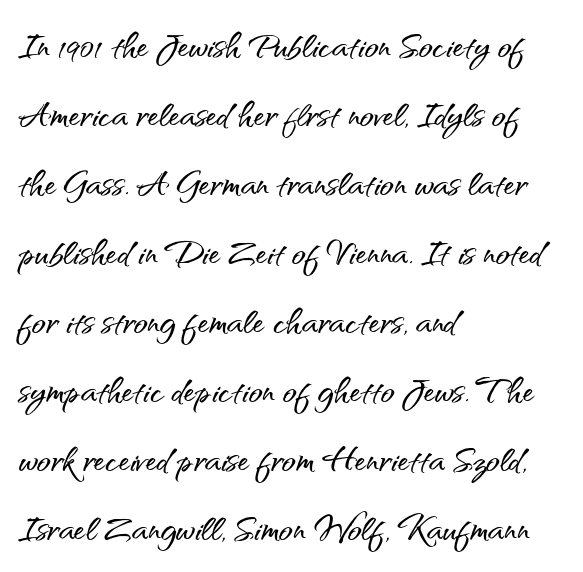
A typesetter would call this zero additional tracking. A typesetter would call this leading conventional body-copy spacing. Every row of glyphs begins at an identical x-position on the left. Each row of text sits above clean, open space. Is this a fixed-width face? No — the glyphs have proportional, varying widths.
